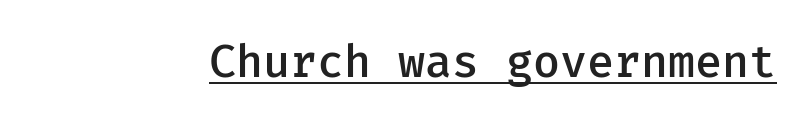
{"serif": "no", "italic": "no", "bold": "semi", "weight": "semibold", "width": "normal", "stroke_contrast": "low", "x_height": "medium", "underline": "yes", "letter_spacing": "normal", "letter_spacing_em": 0.0, "glyph_px": 45}
